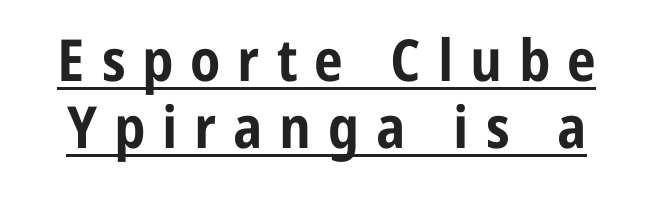
The image shows 58 px bold, condensed sans-serif type, upright; set line spacing 1.16x, unusually wide letter spacing (+0.29 em), underlined; low stroke contrast and a medium x-height.
